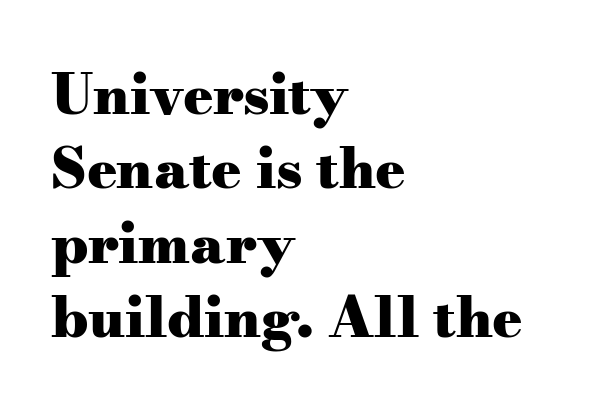
{"serif": "yes", "italic": "no", "bold": "yes", "weight": "heavy", "width": "wide", "stroke_contrast": "medium", "x_height": "small", "monospaced": "no", "underline": "no", "align": "left", "line_spacing": "normal", "line_spacing_ratio": 1.33, "letter_spacing": "normal", "letter_spacing_em": 0.0, "glyph_px": 56}
